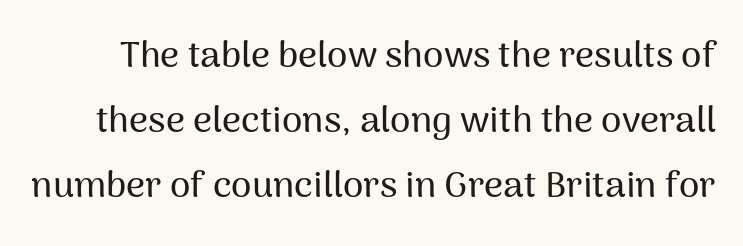
Q: Is the text italic (slanted)? A: No, it is upright.
Q: Is the typeface a serif or a sans-serif typeface? A: Sans-serif.
Q: Is the text underlined? A: No.
Q: Is the spacing between letters normal or unusually wide? A: Normal.
Q: Width (condensed, normal, or wide)? A: Normal.
Q: Stroke contrast? A: Medium.
Q: x-height? A: Medium.
Q: Monospaced? A: No.
